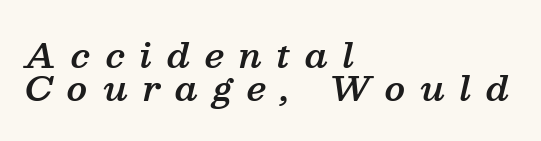
The image shows 34 px semibold serif type, italic (leaning right); set left-aligned, tight line spacing (0.96x), unusually wide letter spacing (+0.43 em), not underlined; medium stroke contrast and a medium x-height.
